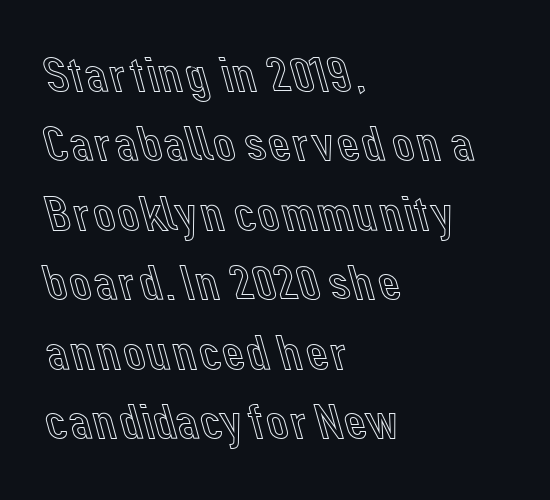
The rendering anchors every line to the left-hand side. Looks like regular typesetting: each glyph gets only the width it needs. The space beneath each line is pristine and unruled. Horizontal bands of white between lines are of average thickness. Compared with typical body copy, the letter spacing here is the same.
